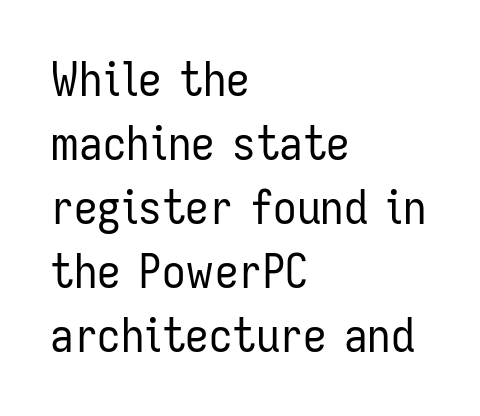
Stroke terminals: plain, sans-serif. The face used here is proportionally spaced, like ordinary book or web type. Layout note: lines flush left. No extra ink here — the face is not bold.
